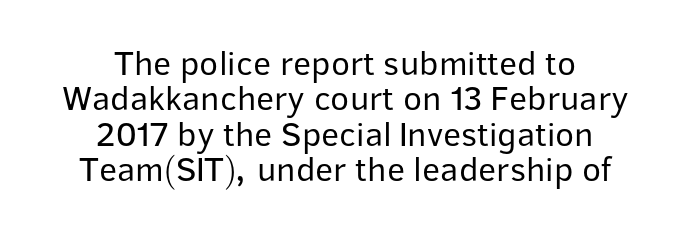
The image shows 35 px regular-weight sans-serif type, upright; set centered, tight line spacing (1.01x), normal letter spacing, not underlined; low stroke contrast and a medium x-height.
